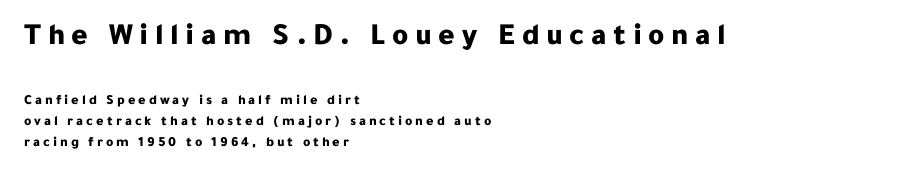
{"serif": "no", "italic": "no", "bold": "yes", "weight": "bold", "width": "normal", "stroke_contrast": "low", "x_height": "medium", "monospaced": "no", "underline": "no", "align": "left", "line_spacing": "normal", "line_spacing_ratio": 1.5, "letter_spacing": "wide", "letter_spacing_em": 0.21, "larger_block": "first", "size_ratio": 2.21, "glyph_px": 31}
